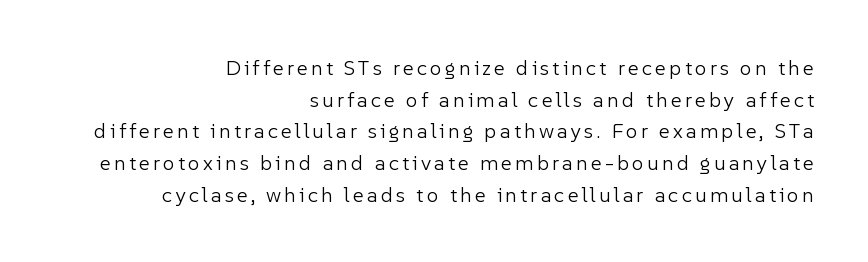
The rows are spaced the way most documents space them. Stroke mass is kept to a normal reading level or below. A bare baseline throughout the passage. The typography opts for an upright posture over an oblique one.
